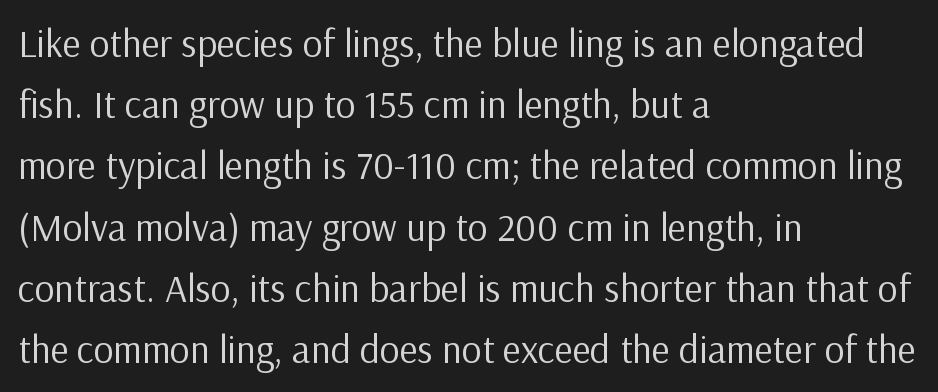
Here the designer chose a conventional face with non-uniform glyph widths. The letterforms sit shoulder to shoulder at normal distance. Grotesque or geometric, the face here clearly has no serifs. Short and long lines alike share a common starting point at left. Plain, unruled lines of type. The font's upright variant was chosen for this text.
